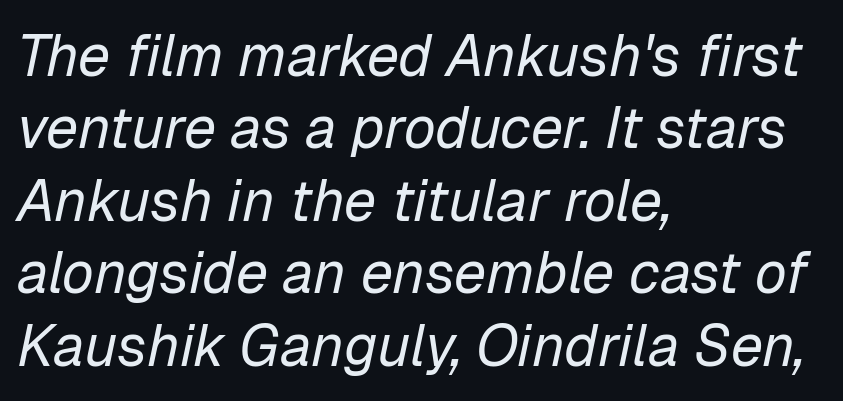
Q: Is the text bold? A: No.
Q: Is the text italic (slanted)? A: Yes, it leans right by about 12 degrees.
Q: Is the text underlined? A: No.
Q: How is the paragraph aligned? A: Left-aligned.
Q: Is the spacing between letters normal or unusually wide? A: Normal.
Q: Is the spacing between lines tight, normal or loose? A: Normal.
Q: Width (condensed, normal, or wide)? A: Normal.
Q: Stroke contrast? A: Low.
Q: x-height? A: Medium.
Q: Monospaced? A: No.
